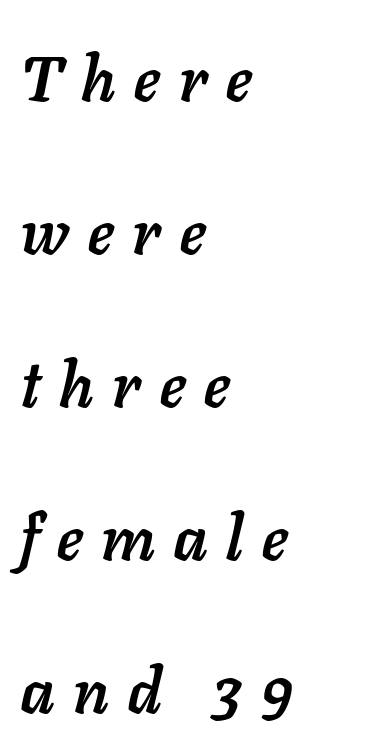
Q: Is the text bold? A: Yes.
Q: Is the text italic (slanted)? A: Yes, it leans right by about 11 degrees.
Q: Is the text underlined? A: No.
Q: How is the paragraph aligned? A: Left-aligned.
Q: Is the spacing between letters normal or unusually wide? A: Unusually wide.
Q: Is the spacing between lines tight, normal or loose? A: Loose.
Q: Width (condensed, normal, or wide)? A: Normal.
Q: Stroke contrast? A: Low.
Q: x-height? A: Medium.
Q: Monospaced? A: No.
